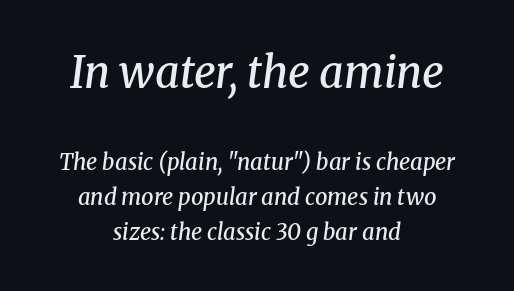
Q: Is the text bold? A: Semi-bold.
Q: Is the text italic (slanted)? A: Yes, it leans right by about 8 degrees.
Q: Is the typeface a serif or a sans-serif typeface? A: Serif.
Q: Is the text underlined? A: No.
Q: How is the paragraph aligned? A: Centered.
Q: Is the spacing between letters normal or unusually wide? A: Normal.
Q: Is the spacing between lines tight, normal or loose? A: Normal.
Q: Which block of text is set in a larger size, the first (top) or the second (bottom)? A: The first (top) one.
Q: Width (condensed, normal, or wide)? A: Normal.
Q: Stroke contrast? A: Medium.
Q: x-height? A: Medium.
Q: Monospaced? A: No.
